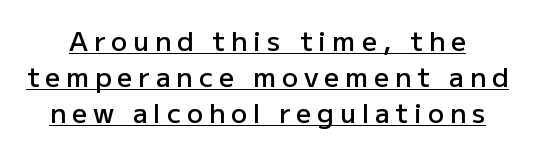
The rendered words wear a rule along their underside. A roman cut, with each character standing at attention. Moderately thickened strokes mark this as semibold type. The type is letterspaced generously, with wide tracking. Vertically, the passage feels balanced, rows spaced as you'd expect.
